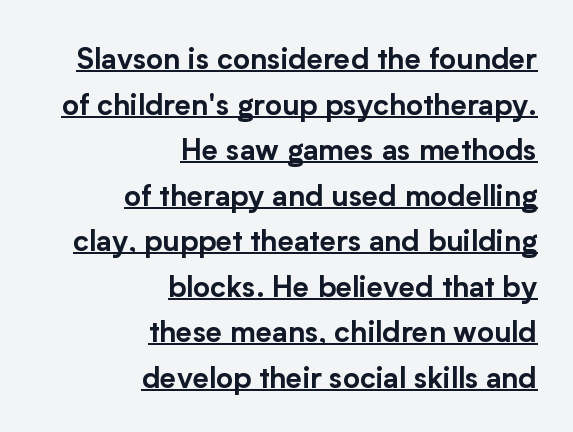
Q: Is the text italic (slanted)? A: No, it is upright.
Q: Is the typeface a serif or a sans-serif typeface? A: Sans-serif.
Q: Is the text underlined? A: Yes.
Q: How is the paragraph aligned? A: Right-aligned.
Q: Is the spacing between letters normal or unusually wide? A: Normal.
Q: Is the spacing between lines tight, normal or loose? A: Normal.
Q: Width (condensed, normal, or wide)? A: Normal.
Q: Stroke contrast? A: Low.
Q: x-height? A: Medium.
Q: Monospaced? A: No.
